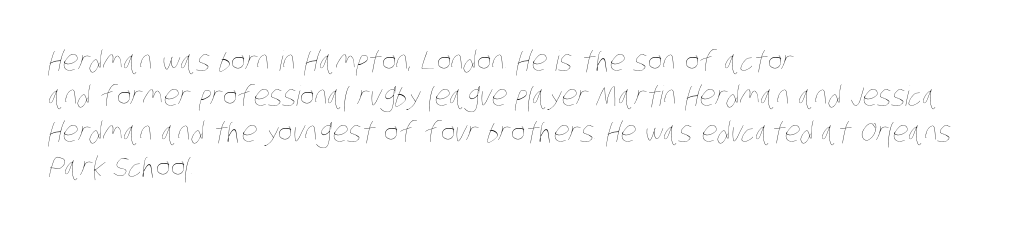
Q: Is the text bold? A: No.
Q: Is the text underlined? A: No.
Q: How is the paragraph aligned? A: Left-aligned.
Q: Is the spacing between letters normal or unusually wide? A: Normal.
Q: Is the spacing between lines tight, normal or loose? A: Normal.
Q: Width (condensed, normal, or wide)? A: Condensed.
Q: Stroke contrast? A: Low.
Q: x-height? A: Large.
Q: Monospaced? A: No.
